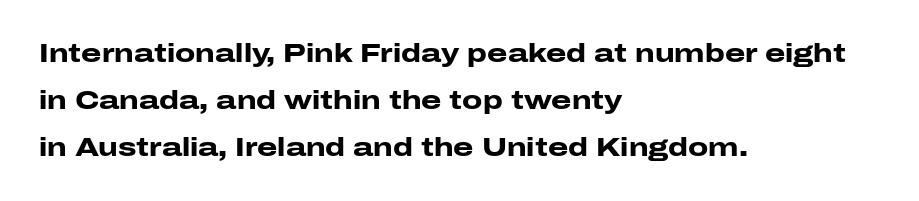
The image shows 26 px bold type, upright; set left-aligned, line spacing 1.8x, normal letter spacing, not underlined.
